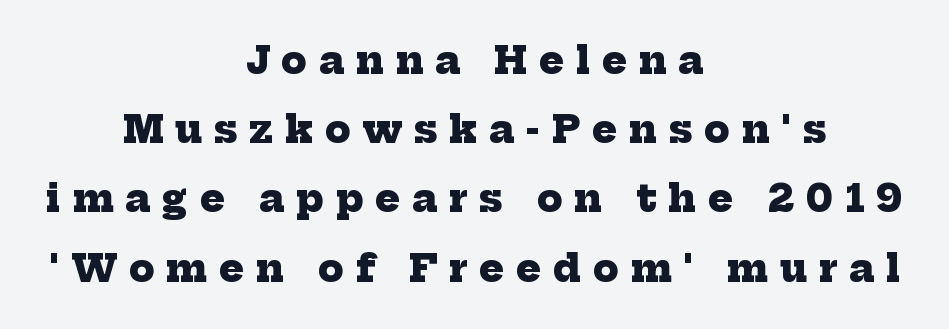
The image shows 37 px heavy serif type; set centered, line spacing 1.87x, unusually wide letter spacing (+0.32 em), not underlined; low stroke contrast and a medium x-height.
